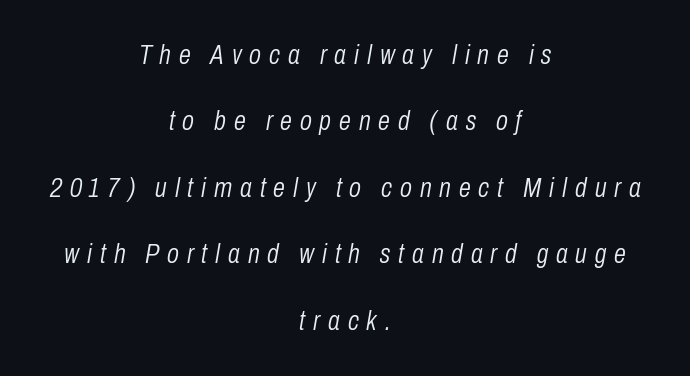
The image shows 27 px text type, italic (leaning right); set centered, loose line spacing (2.46x), unusually wide letter spacing (+0.29 em), not underlined.
